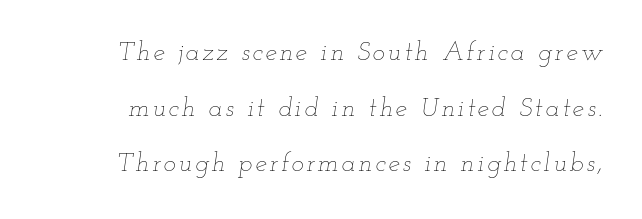
Q: Is the text bold? A: No.
Q: Is the text italic (slanted)? A: Yes, it leans right by about 12 degrees.
Q: Is the text underlined? A: No.
Q: Is the spacing between lines tight, normal or loose? A: Loose.
